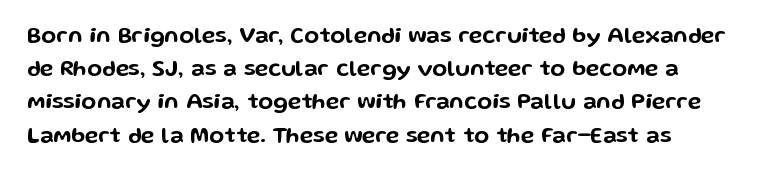
Posture: upright roman. Normally led — the rows are evenly, conventionally spaced. Default kerning and tracking; the words read as compact shapes. Descender tails drop into unmarked territory.
